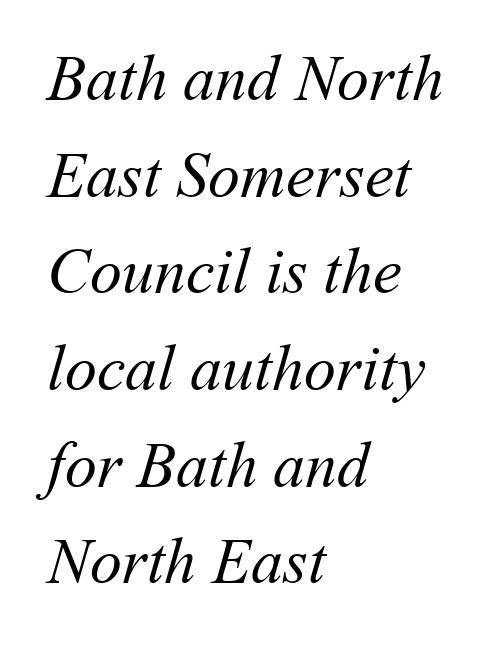
Note the varied advance widths — an 'i' is clearly narrower than an 'm'. Whoever set this chose a conventional vertical rhythm. The ragged edge is on the right, which tells us the setting is flush left. Standard letterfit; no display-style spreading of the glyphs.
